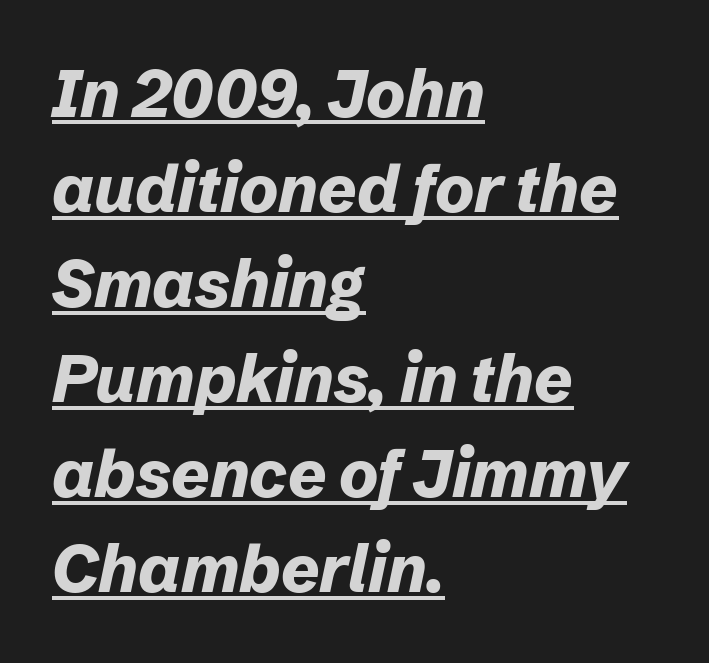
{"italic": "yes", "lean": "right", "slant_degrees": 12, "bold": "yes", "weight": "bold", "width": "normal", "stroke_contrast": "low", "x_height": "medium", "monospaced": "no", "underline": "yes", "align": "left", "line_spacing": "normal", "line_spacing_ratio": 1.44, "letter_spacing": "normal", "letter_spacing_em": 0.0, "glyph_px": 66}
